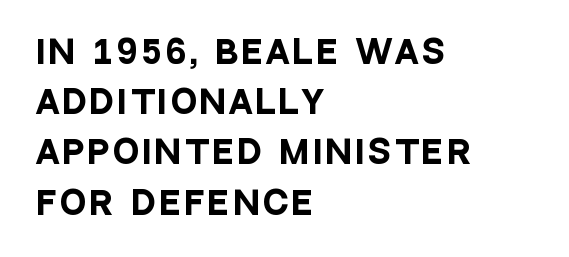
Q: Is the text bold? A: Yes.
Q: Is the text italic (slanted)? A: No, it is upright.
Q: Is the typeface a serif or a sans-serif typeface? A: Sans-serif.
Q: Is the text underlined? A: No.
Q: How is the paragraph aligned? A: Left-aligned.
Q: Is the spacing between lines tight, normal or loose? A: Normal.
Q: Width (condensed, normal, or wide)? A: Condensed.
Q: Stroke contrast? A: Low.
Q: x-height? A: Large.
Q: Monospaced? A: No.
